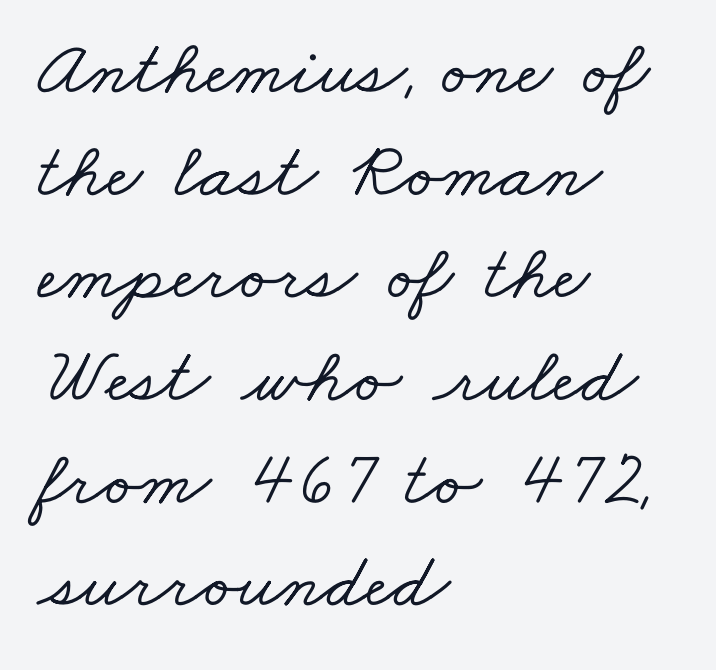
Does the leading feel generous? No, just average. The letters sit at their default tracking, neither squeezed nor spread. Spacing verdict: proportional, widths tailored to each character. Anything drawn beneath the words? Only blank space. Look at the bottom of the vertical strokes: they flare into serifs here.
